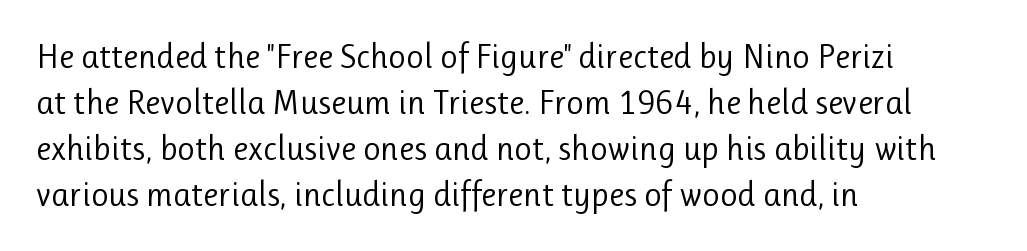
The image shows 34 px regular-weight sans-serif type, upright; set left-aligned, normal line spacing (1.35x), normal letter spacing, not underlined; low stroke contrast and a medium x-height.
